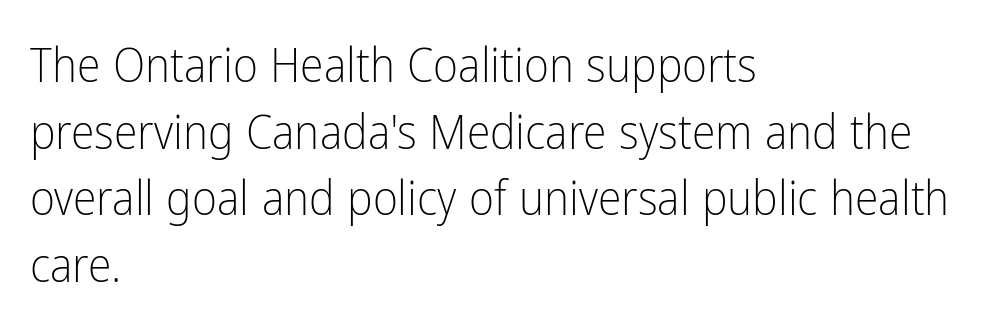
The image shows 48 px light, condensed sans-serif type, upright; set left-aligned, normal line spacing (1.39x), normal letter spacing, not underlined; low stroke contrast and a medium x-height.
